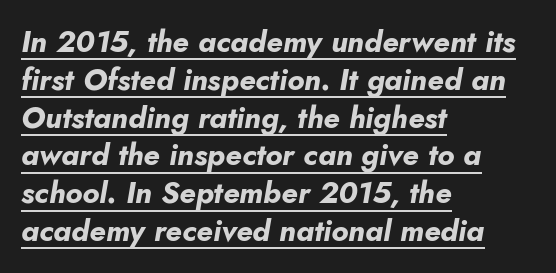
Q: Is the text bold? A: Yes.
Q: Is the text italic (slanted)? A: Yes, it leans right by about 10 degrees.
Q: Is the text underlined? A: Yes.
Q: How is the paragraph aligned? A: Left-aligned.
Q: Is the spacing between letters normal or unusually wide? A: Normal.
Q: Is the spacing between lines tight, normal or loose? A: Normal.
Q: Width (condensed, normal, or wide)? A: Normal.
Q: Stroke contrast? A: Low.
Q: x-height? A: Small.
Q: Monospaced? A: No.
